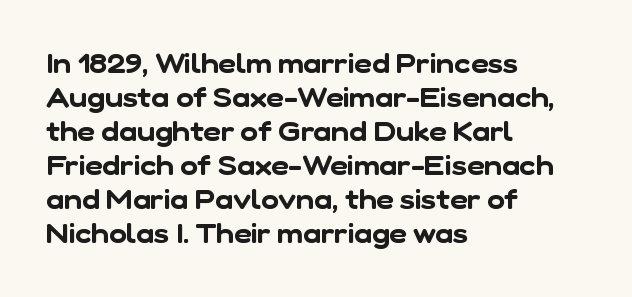
These lines keep a tight, regular rhythm from letter to letter. Notice how descenders clear the ascenders below comfortably — that's standard leading. Clear beneath every line of the passage. Compared with a centered layout, this one pins lines to the left instead.
